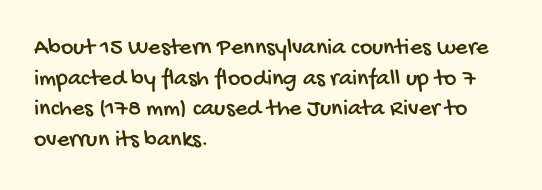
{"underline": "no", "align": "left", "line_spacing": "normal", "line_spacing_ratio": 1.28, "letter_spacing": "normal", "letter_spacing_em": 0.0, "glyph_px": 24}
